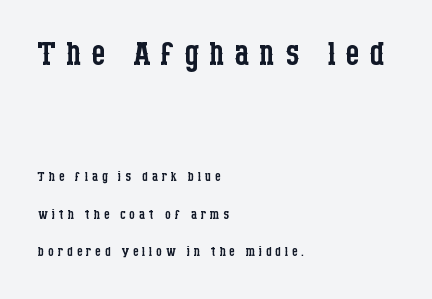
{"serif": "yes", "italic": "no", "bold": "no", "weight": "regular", "width": "condensed", "stroke_contrast": "low", "x_height": "large", "monospaced": "no", "underline": "no", "align": "left", "line_spacing": "loose", "line_spacing_ratio": 2.08, "letter_spacing": "wide", "letter_spacing_em": 0.21, "larger_block": "first", "size_ratio": 2.56, "glyph_px": 46}
